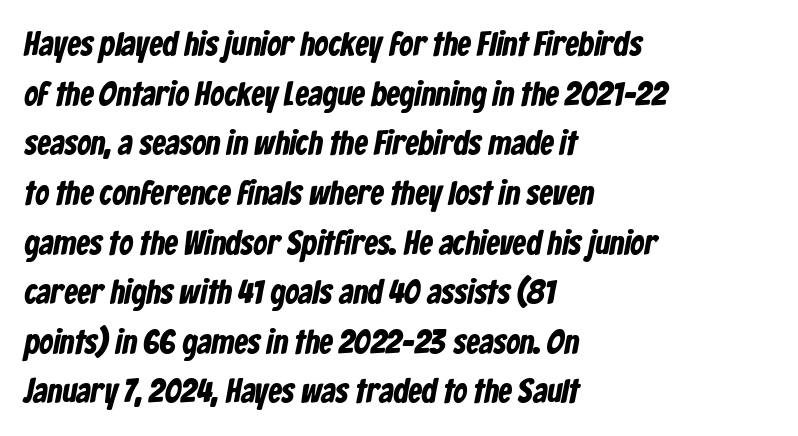
The image shows 34 px bold, condensed sans-serif type; set left-aligned, normal line spacing (1.46x), normal letter spacing, not underlined; low stroke contrast and a medium x-height.
